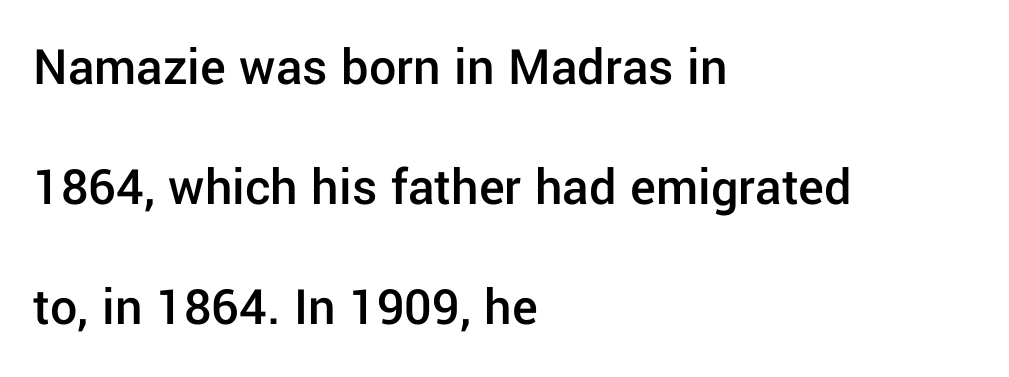
What kind of face is this? One without serifs — a sans. Students, observe: this is what heavily led, spacious text looks like. Standard letterfit; no display-style spreading of the glyphs. Bare-footed words on every line. Notice how the stems are strictly vertical — no italics here.
